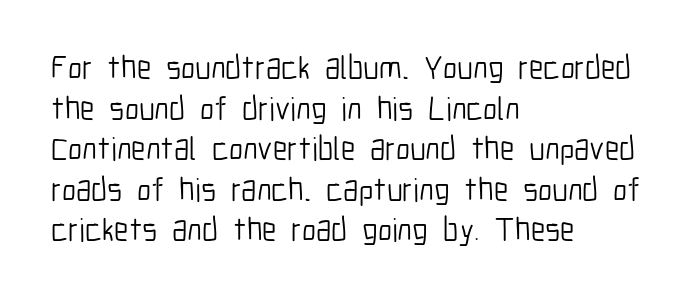
Unmarked baselines from the first word to the last. Every row of glyphs begins at an identical x-position on the left. Honestly, the letter spacing is just normal — you wouldn't notice it. Weight: in the light-to-regular range. Every stem runs plumb, perpendicular to the baseline.
